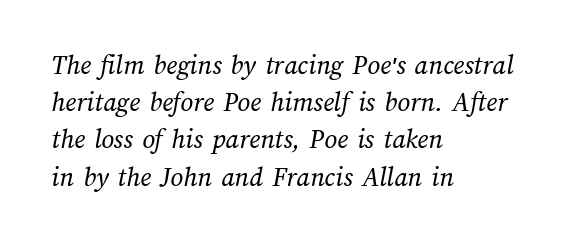
The image shows 28 px regular-weight type; set left-aligned, normal line spacing (1.33x), normal letter spacing, not underlined; medium stroke contrast and a medium x-height.
